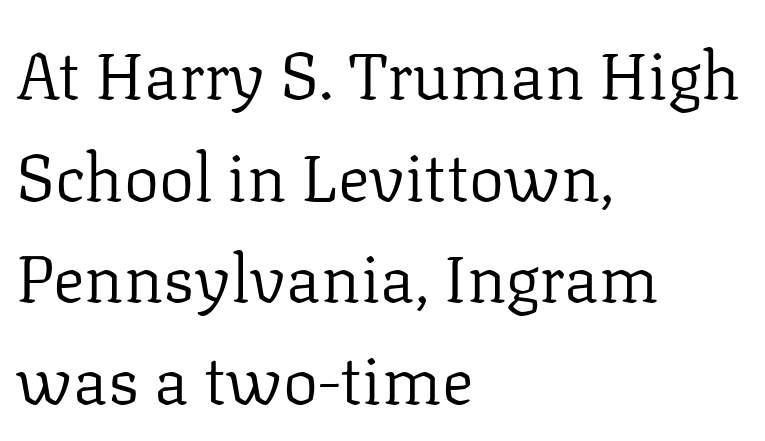
{"serif": "yes", "italic": "no", "bold": "no", "weight": "regular", "width": "normal", "stroke_contrast": "low", "x_height": "medium", "monospaced": "no", "underline": "no", "align": "left", "line_spacing": "normal", "line_spacing_ratio": 1.54, "letter_spacing": "normal", "letter_spacing_em": 0.0, "glyph_px": 66}
